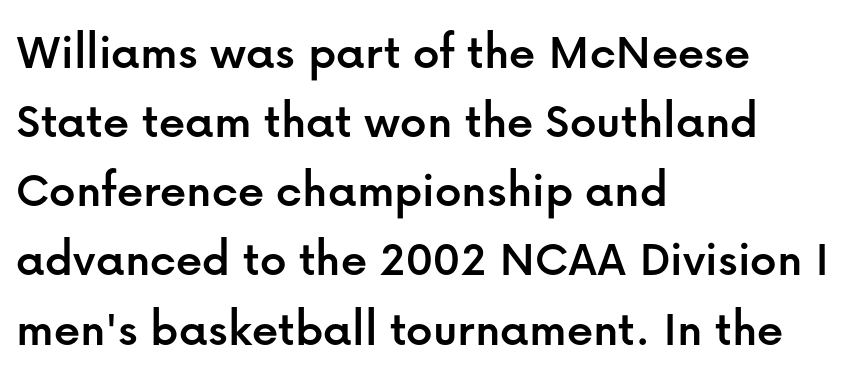
Q: Is the text italic (slanted)? A: No, it is upright.
Q: Is the typeface a serif or a sans-serif typeface? A: Sans-serif.
Q: Is the text underlined? A: No.
Q: How is the paragraph aligned? A: Left-aligned.
Q: Is the spacing between letters normal or unusually wide? A: Normal.
Q: Is the spacing between lines tight, normal or loose? A: Normal.
Q: Width (condensed, normal, or wide)? A: Normal.
Q: Stroke contrast? A: Low.
Q: x-height? A: Medium.
Q: Monospaced? A: No.
